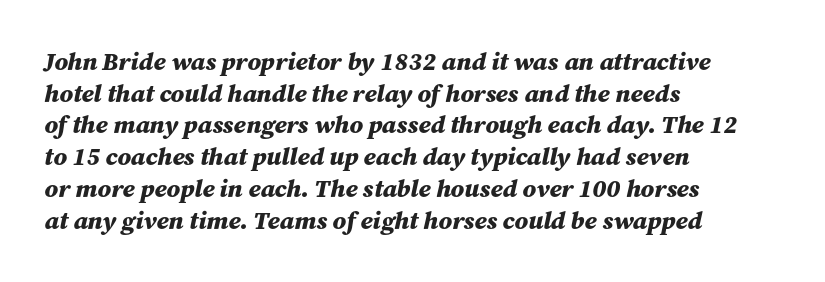
The image shows 25 px bold type, italic (leaning right); set left-aligned, normal line spacing (1.27x), normal letter spacing, not underlined.
